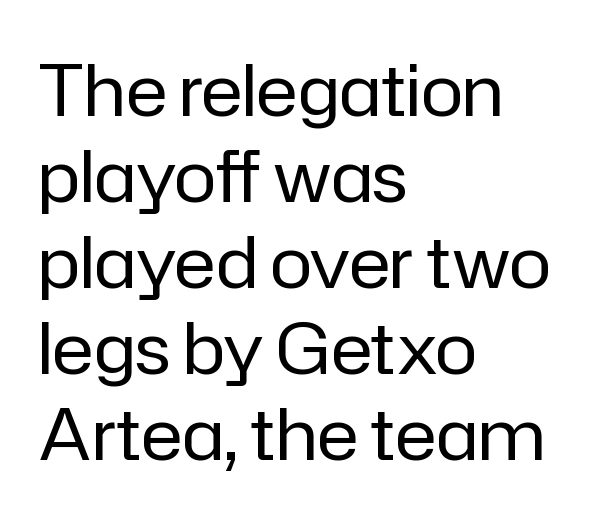
The image shows 71 px regular-weight sans-serif type, upright; set left-aligned, line spacing 1.21x, normal letter spacing, not underlined; low stroke contrast and a medium x-height.
